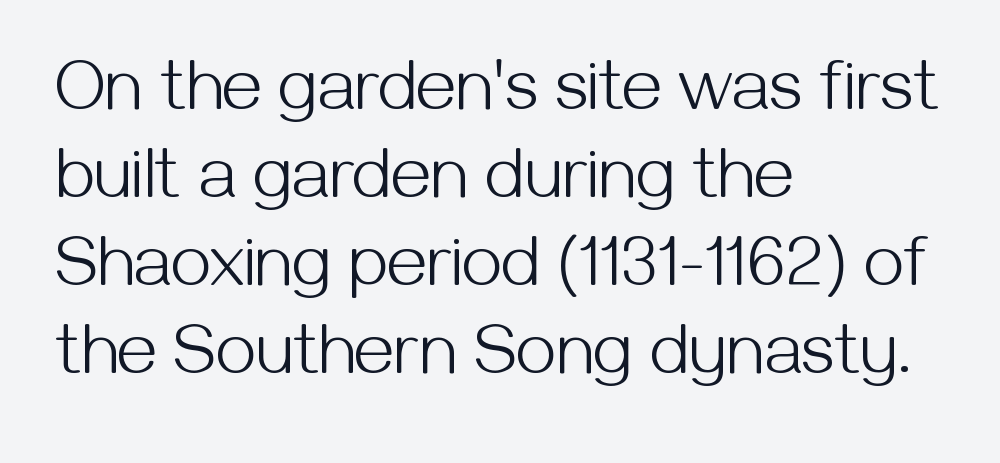
Standard letterfit; no display-style spreading of the glyphs. Stroke thickness stays within the range of a standard reading face or lighter. Horizontal alignment here is leftward, the default for most running prose. Do the characters align in a grid? No, the font is proportional. The letters stand upright; this is a roman face.
